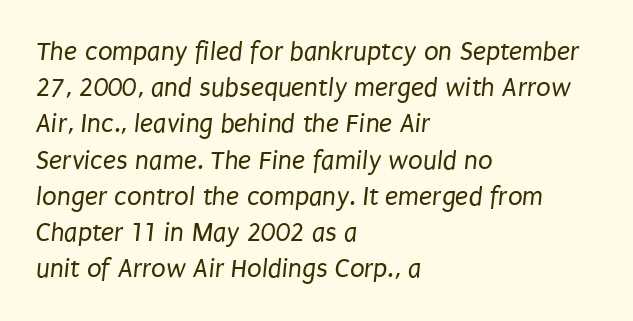
The image shows 27 px text type; set left-aligned, normal line spacing (1.34x), normal letter spacing, not underlined.
